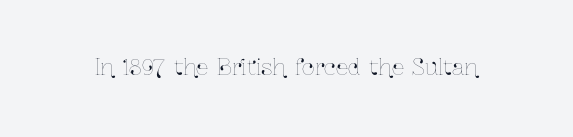
Q: Is the text italic (slanted)? A: No, it is upright.
Q: Is the text underlined? A: No.
Q: Is the spacing between letters normal or unusually wide? A: Normal.
